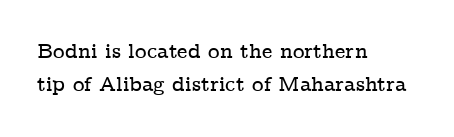
The image shows 20 px text type, upright; set left-aligned, normal line spacing (1.67x), normal letter spacing, not underlined.
